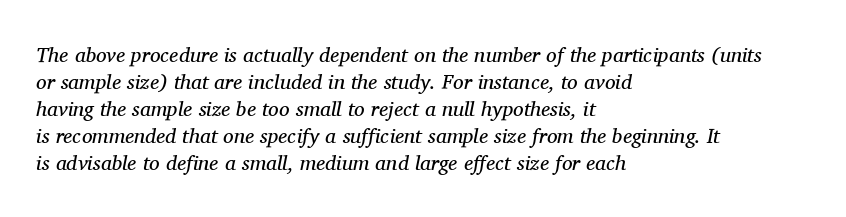
Q: Is the text bold? A: No.
Q: Is the text italic (slanted)? A: Yes, it leans right by about 11 degrees.
Q: Is the text underlined? A: No.
Q: How is the paragraph aligned? A: Left-aligned.
Q: Is the spacing between letters normal or unusually wide? A: Normal.
Q: Is the spacing between lines tight, normal or loose? A: Normal.
